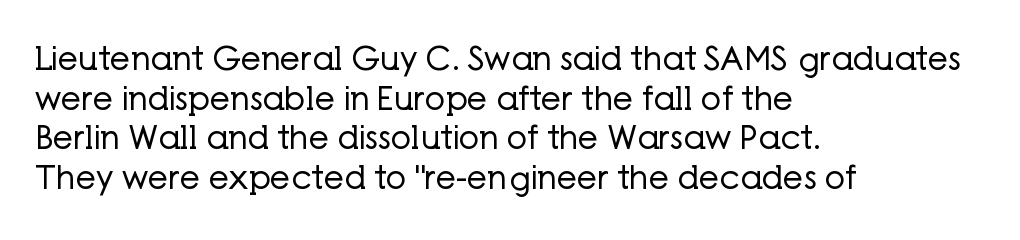
Heft: none added — not bold. A typesetter would mark this as roman, not italic. I'd call this a sans setting — the letters go barefoot. The paragraph has a hard left edge and a soft right edge.
